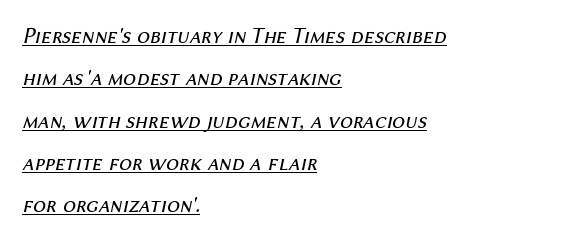
Quick note: italic. Tracking value appears to be zero — textbook default spacing. Like a heading marked for emphasis, these lines bear an underscore. Weight: regular or lighter. Horizontal alignment here is leftward, the default for most running prose.
